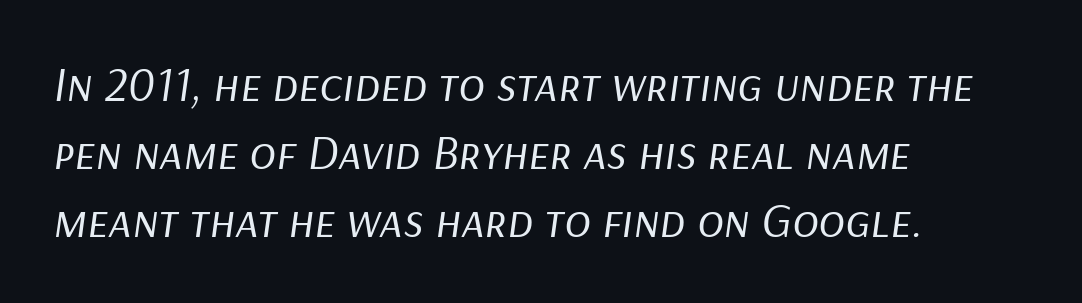
The image shows 49 px regular-weight type, italic (leaning right); set left-aligned, normal line spacing (1.39x), normal letter spacing, not underlined; low stroke contrast and a medium x-height.
